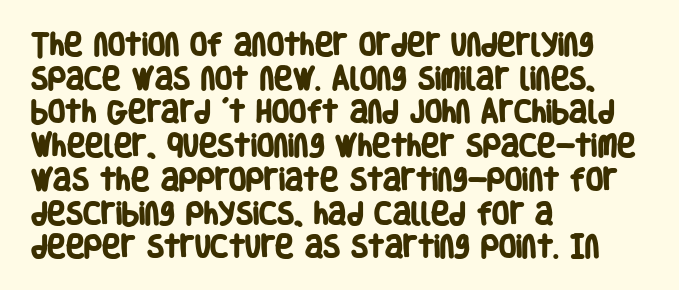
The image shows 25 px bold type; set left-aligned, normal line spacing (1.35x), normal letter spacing, not underlined.
